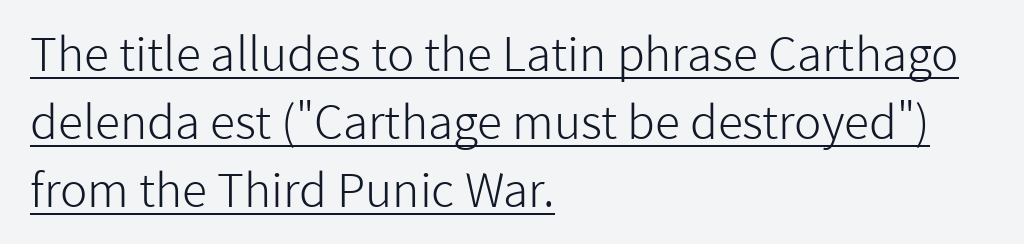
The image shows 46 px light sans-serif type, upright; set left-aligned, normal line spacing (1.48x), normal letter spacing, underlined; low stroke contrast and a medium x-height.
